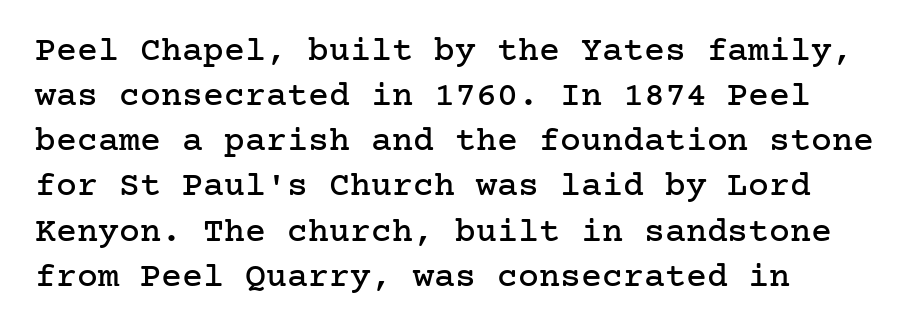
The image shows 35 px serif type, upright; set left-aligned, normal line spacing (1.29x), normal letter spacing, not underlined; low stroke contrast and a medium x-height.
